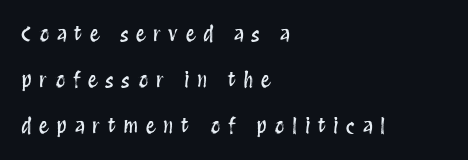
Posture: vertical. Each row of text sits above clean, open space. The block of text is sparse from top to bottom, with ample space between rows. The tracking jumps out immediately: characters are airy and widely separated. Compared with a centered layout, this one pins lines to the left instead.
